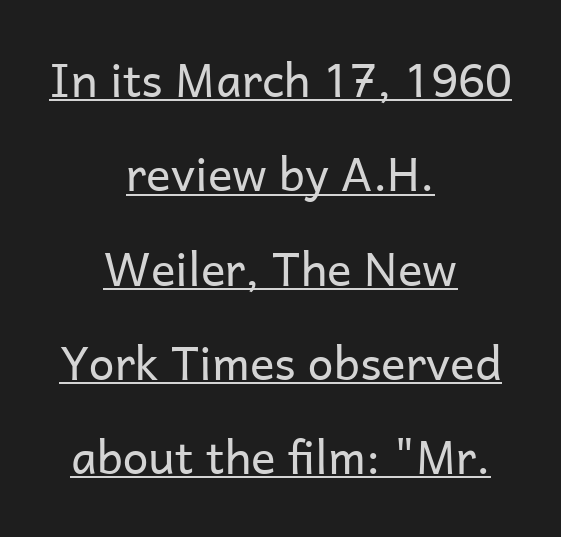
The image shows 46 px regular-weight sans-serif type, upright; set centered, loose line spacing (2.05x), normal letter spacing, underlined; low stroke contrast and a medium x-height.
